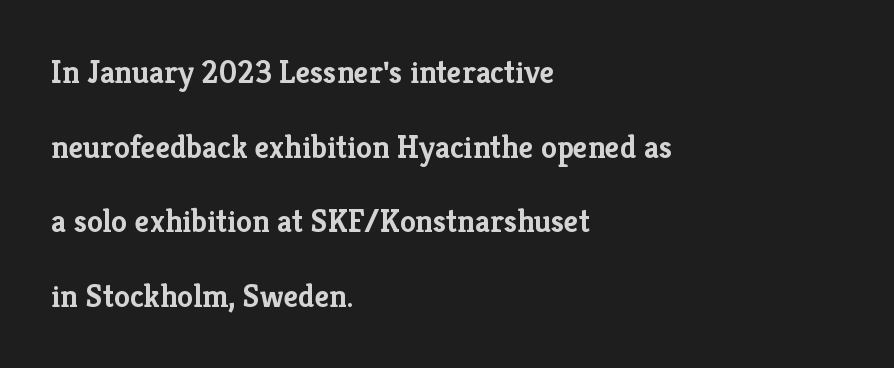
The type family on display is of the serif kind. Is the type bold? Yes — the strokes are clearly thick and heavy. The rendering uses natural spacing where letterforms have individual widths. The typography opts for an upright posture over an oblique one. The compositor pushed each line to the left boundary. Caption: standard tracking, unaltered.
